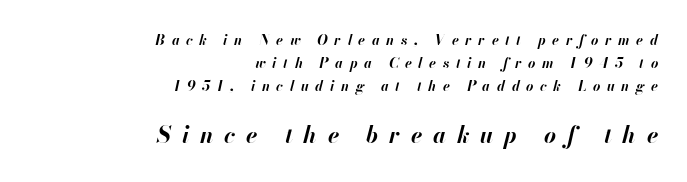
{"italic": "yes", "lean": "right", "slant_degrees": 13, "bold": "yes", "underline": "no", "align": "right", "line_spacing": "normal", "line_spacing_ratio": 1.65, "letter_spacing": "wide", "letter_spacing_em": 0.47, "larger_block": "second", "size_ratio": 1.64, "glyph_px": 23}
